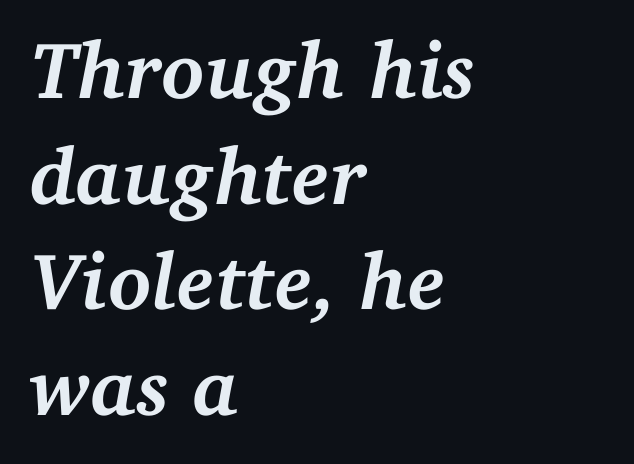
{"serif": "yes", "italic": "yes", "lean": "right", "slant_degrees": 11, "bold": "yes", "weight": "semibold", "width": "normal", "stroke_contrast": "medium", "x_height": "medium", "monospaced": "no", "underline": "no", "align": "left", "line_spacing": "normal", "line_spacing_ratio": 1.32, "letter_spacing": "normal", "letter_spacing_em": 0.0, "glyph_px": 80}
